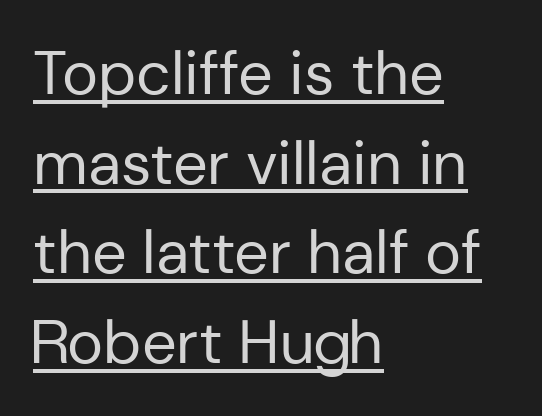
Q: Is the text bold? A: No.
Q: Is the text italic (slanted)? A: No, it is upright.
Q: Is the typeface a serif or a sans-serif typeface? A: Sans-serif.
Q: Is the text underlined? A: Yes.
Q: How is the paragraph aligned? A: Left-aligned.
Q: Is the spacing between letters normal or unusually wide? A: Normal.
Q: Is the spacing between lines tight, normal or loose? A: Normal.
Q: Width (condensed, normal, or wide)? A: Normal.
Q: Stroke contrast? A: Low.
Q: x-height? A: Medium.
Q: Monospaced? A: No.
